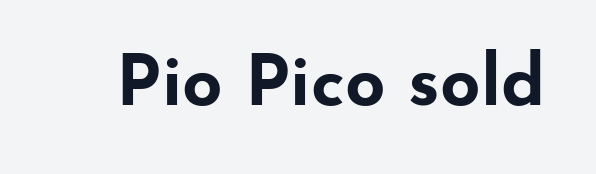
Unlike italic type, these characters show no tilt at all. Looks like regular typesetting: each glyph gets only the width it needs. The strip under each line holds only bare page. The letters sit at their default tracking, neither squeezed nor spread. As a designer I'd log this as weight 700, bold. You can tell from the bare stems that sans-serif type was used.
